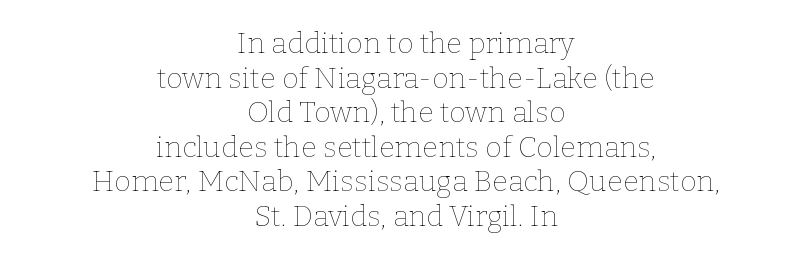
Q: Is the text bold? A: No.
Q: Is the text italic (slanted)? A: No, it is upright.
Q: Is the text underlined? A: No.
Q: How is the paragraph aligned? A: Centered.
Q: Is the spacing between letters normal or unusually wide? A: Normal.
Q: Width (condensed, normal, or wide)? A: Normal.
Q: Stroke contrast? A: Low.
Q: x-height? A: Medium.
Q: Monospaced? A: No.
